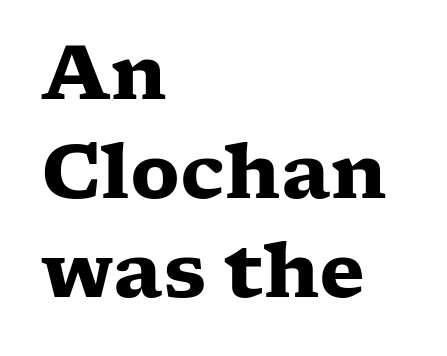
The image shows 75 px heavy, wide serif type, upright; set left-aligned, normal line spacing (1.32x), normal letter spacing, not underlined; low stroke contrast and a medium x-height.
